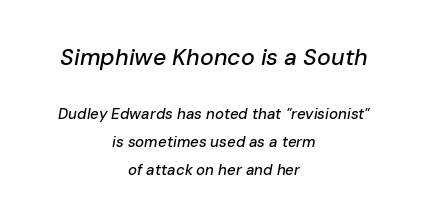
{"italic": "yes", "lean": "right", "slant_degrees": 10, "underline": "no", "align": "center", "line_spacing_ratio": 1.88, "letter_spacing": "normal", "letter_spacing_em": 0.0, "larger_block": "first", "size_ratio": 1.53, "glyph_px": 23}
